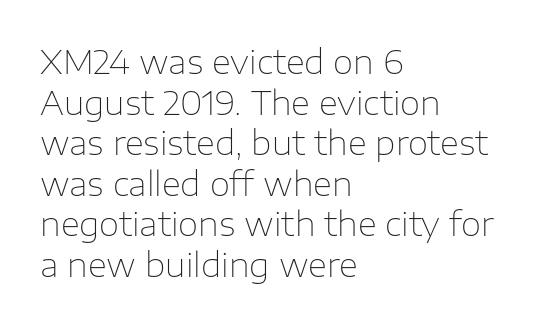
{"serif": "no", "italic": "no", "bold": "no", "weight": "thin", "width": "normal", "stroke_contrast": "low", "x_height": "medium", "monospaced": "no", "underline": "no", "align": "left", "line_spacing_ratio": 1.23, "letter_spacing": "normal", "letter_spacing_em": 0.0, "glyph_px": 33}
